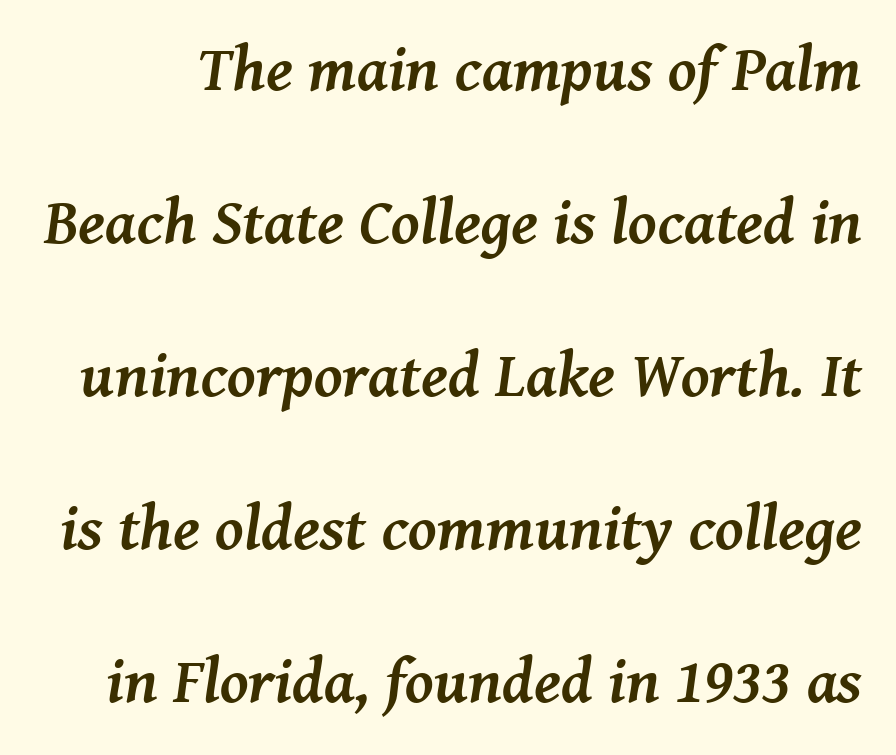
Q: Is the text bold? A: Yes.
Q: Is the text italic (slanted)? A: Yes, it leans right by about 8 degrees.
Q: Is the typeface a serif or a sans-serif typeface? A: Serif.
Q: Is the text underlined? A: No.
Q: Is the spacing between letters normal or unusually wide? A: Normal.
Q: Is the spacing between lines tight, normal or loose? A: Loose.
Q: Width (condensed, normal, or wide)? A: Normal.
Q: Stroke contrast? A: Medium.
Q: x-height? A: Medium.
Q: Monospaced? A: No.
